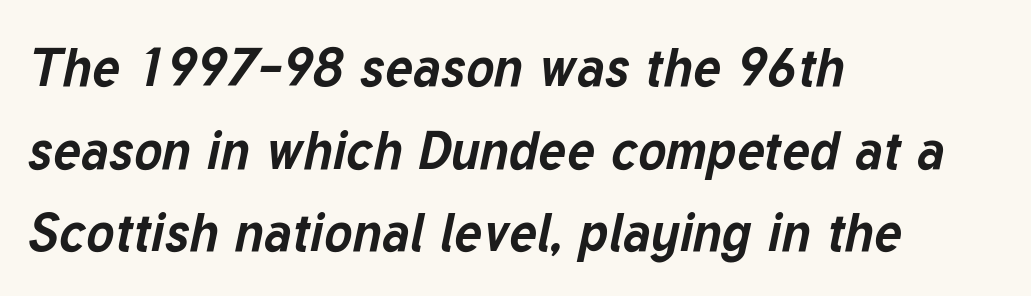
{"italic": "yes", "lean": "right", "slant_degrees": 12, "bold": "yes", "weight": "bold", "width": "normal", "stroke_contrast": "low", "x_height": "medium", "monospaced": "no", "underline": "no", "align": "left", "line_spacing": "normal", "line_spacing_ratio": 1.56, "letter_spacing": "normal", "letter_spacing_em": 0.0, "glyph_px": 53}
